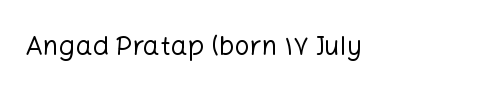
Has an underline been added? It has not. The type is set solid horizontally, with unmodified tracking. The characters are drawn with everyday or finer stroke widths. Every character sits straight up, as roman type does.
